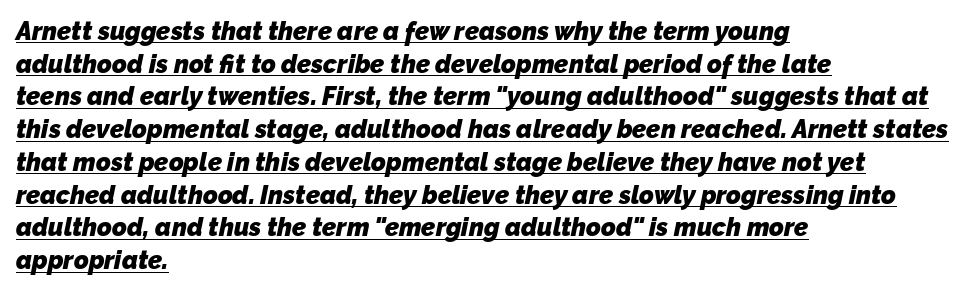
The font is running at its bold setting. Each line starts at the same left margin while the right side varies. Compared with typical body copy, the letter spacing here is the same. In designer terms, the underline attribute is active on this setting. A typesetter would call this leading conventional body-copy spacing.
